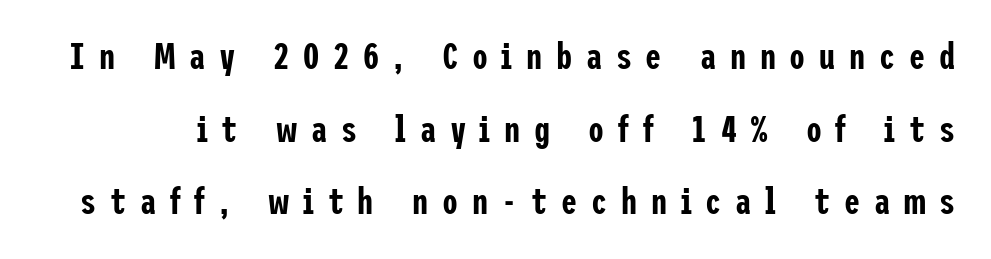
Q: Is the text italic (slanted)? A: No, it is upright.
Q: Is the typeface a serif or a sans-serif typeface? A: Sans-serif.
Q: Is the text underlined? A: No.
Q: Is the spacing between letters normal or unusually wide? A: Unusually wide.
Q: Is the spacing between lines tight, normal or loose? A: Loose.
Q: Width (condensed, normal, or wide)? A: Condensed.
Q: Stroke contrast? A: Low.
Q: x-height? A: Medium.
